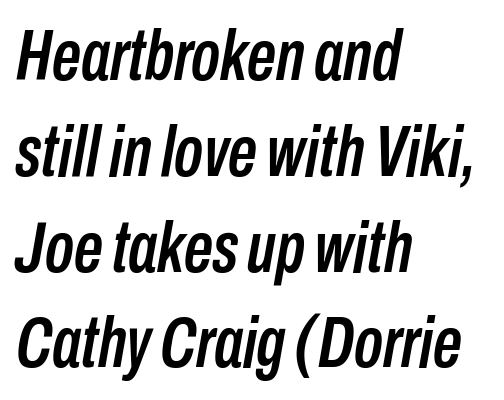
{"italic": "yes", "lean": "right", "slant_degrees": 10, "width": "condensed", "stroke_contrast": "low", "x_height": "medium", "monospaced": "no", "underline": "no", "align": "left", "line_spacing": "normal", "line_spacing_ratio": 1.33, "letter_spacing": "normal", "letter_spacing_em": 0.0, "glyph_px": 72}
